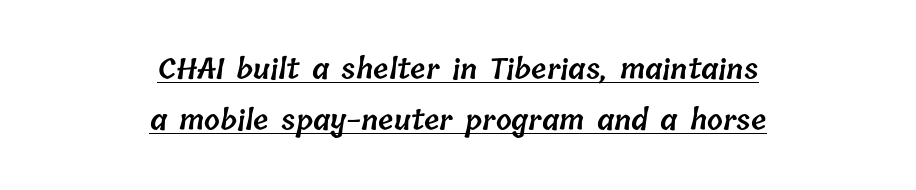
{"bold": "semi", "weight": "semibold", "width": "normal", "stroke_contrast": "low", "x_height": "medium", "monospaced": "no", "underline": "yes", "align": "center", "line_spacing_ratio": 1.82, "letter_spacing": "normal", "letter_spacing_em": 0.0, "glyph_px": 28}
